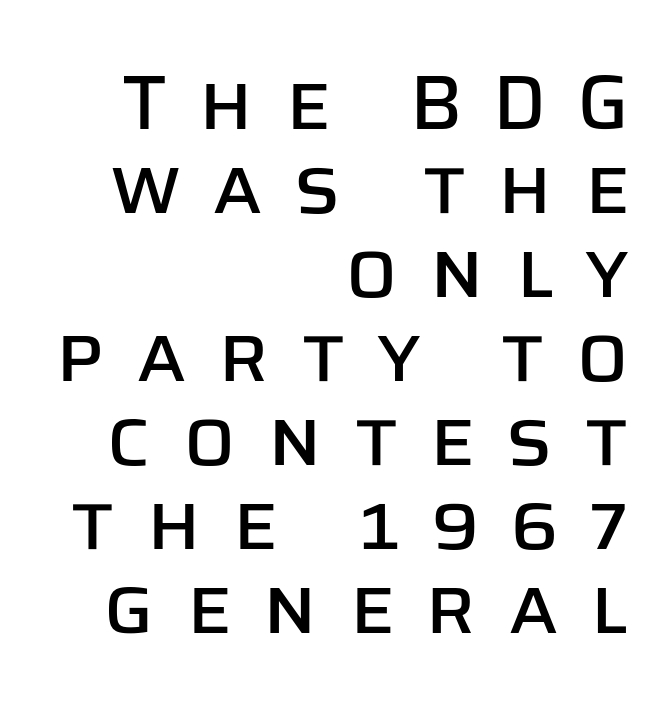
The image shows 77 px sans-serif type, upright; set right-aligned, tight line spacing (1.09x), unusually wide letter spacing (+0.4 em), not underlined; low stroke contrast and a large x-height.
